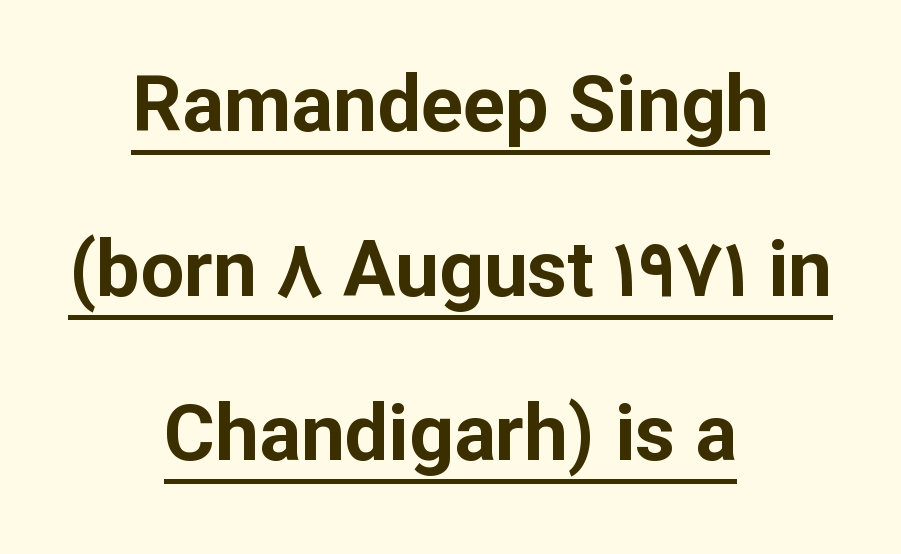
The font's upright variant was chosen for this text. Loosely led — the rows are spread out. The tracking reads as untouched default to a designer's eye. Layout note: lines centered.
